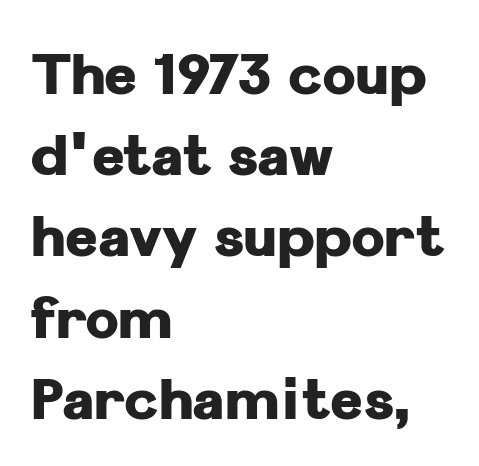
Q: Is the text bold? A: Yes.
Q: Is the text italic (slanted)? A: No, it is upright.
Q: Is the typeface a serif or a sans-serif typeface? A: Sans-serif.
Q: Is the text underlined? A: No.
Q: How is the paragraph aligned? A: Left-aligned.
Q: Is the spacing between letters normal or unusually wide? A: Normal.
Q: Is the spacing between lines tight, normal or loose? A: Normal.
Q: Width (condensed, normal, or wide)? A: Normal.
Q: Stroke contrast? A: Low.
Q: x-height? A: Medium.
Q: Monospaced? A: No.
